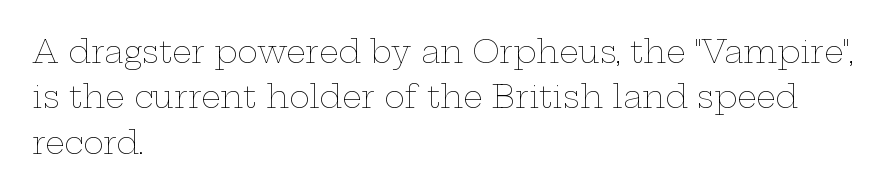
The image shows 31 px thin, wide type, upright; set left-aligned, normal line spacing (1.46x), normal letter spacing, not underlined; low stroke contrast and a medium x-height.
